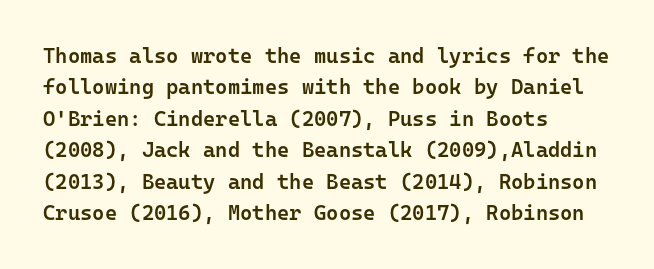
{"italic": "no", "bold": "semi", "underline": "no", "align": "left", "line_spacing": "normal", "line_spacing_ratio": 1.5, "letter_spacing": "normal", "letter_spacing_em": 0.0, "glyph_px": 21}
